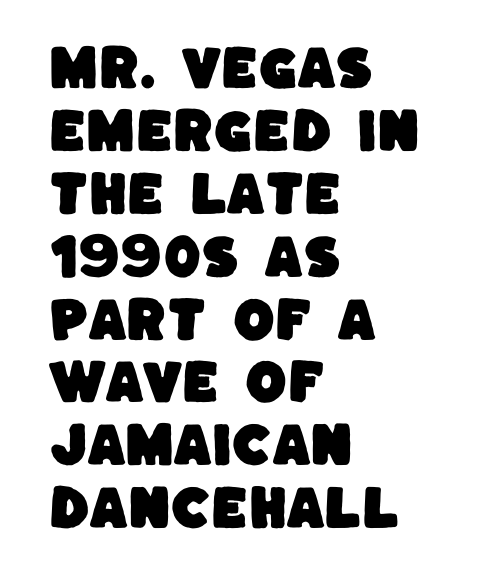
Q: Is the typeface a serif or a sans-serif typeface? A: Sans-serif.
Q: Is the text underlined? A: No.
Q: How is the paragraph aligned? A: Left-aligned.
Q: Is the spacing between letters normal or unusually wide? A: Normal.
Q: Is the spacing between lines tight, normal or loose? A: Normal.
Q: Width (condensed, normal, or wide)? A: Normal.
Q: Stroke contrast? A: Low.
Q: x-height? A: Large.
Q: Monospaced? A: No.
